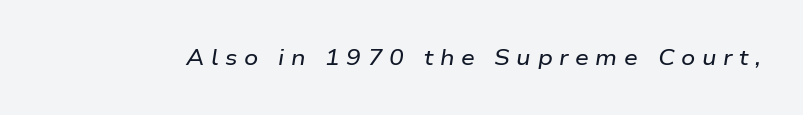
There is plenty of visible air inserted between adjacent glyphs. Descenders are the only things crossing below the line. Emphasis-style slanted type is in use.
